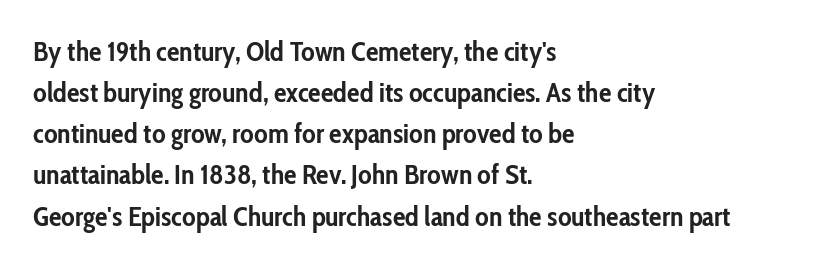
{"serif": "no", "italic": "no", "bold": "yes", "weight": "semibold", "width": "condensed", "stroke_contrast": "low", "x_height": "medium", "monospaced": "no", "underline": "no", "align": "left", "line_spacing": "normal", "line_spacing_ratio": 1.47, "letter_spacing": "normal", "letter_spacing_em": 0.0, "glyph_px": 28}
